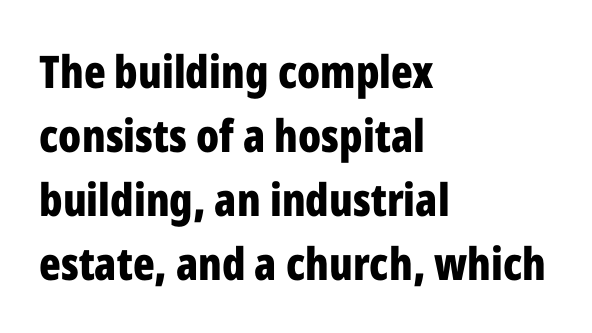
{"serif": "no", "italic": "no", "bold": "yes", "weight": "bold", "width": "condensed", "stroke_contrast": "low", "x_height": "medium", "monospaced": "no", "underline": "no", "align": "left", "line_spacing": "normal", "line_spacing_ratio": 1.42, "letter_spacing": "normal", "letter_spacing_em": 0.0, "glyph_px": 45}
